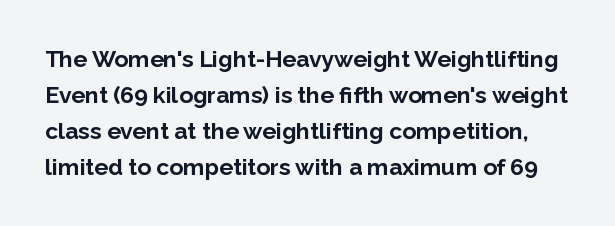
Q: Is the text bold? A: Yes.
Q: Is the text italic (slanted)? A: No, it is upright.
Q: Is the text underlined? A: No.
Q: Is the spacing between letters normal or unusually wide? A: Normal.
Q: Is the spacing between lines tight, normal or loose? A: Normal.
